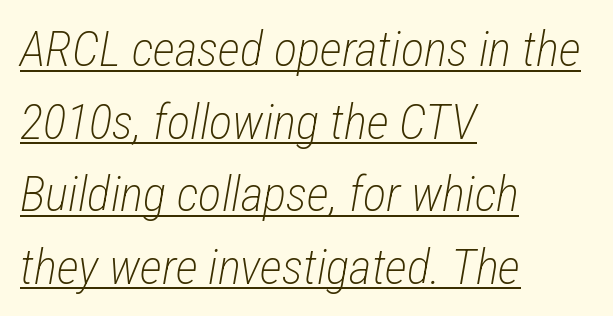
The image shows 49 px light, condensed type, italic (leaning right); set left-aligned, normal line spacing (1.48x), normal letter spacing, underlined; low stroke contrast and a medium x-height.
